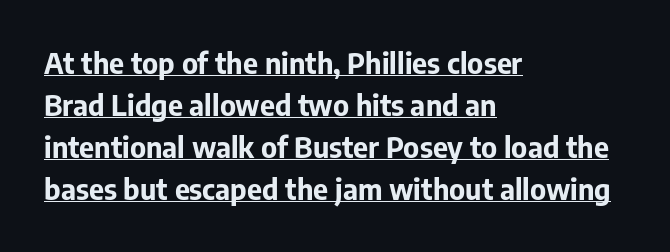
This rendering uses left alignment, leaving the right contour irregular. What's the leading like? Ordinary, nothing unusual. Each letter keeps its own natural width here, so spacing adapts to shape. The line texture is even and compact thanks to regular tracking. Letterform terminals end flat and unadorned throughout the passage.
